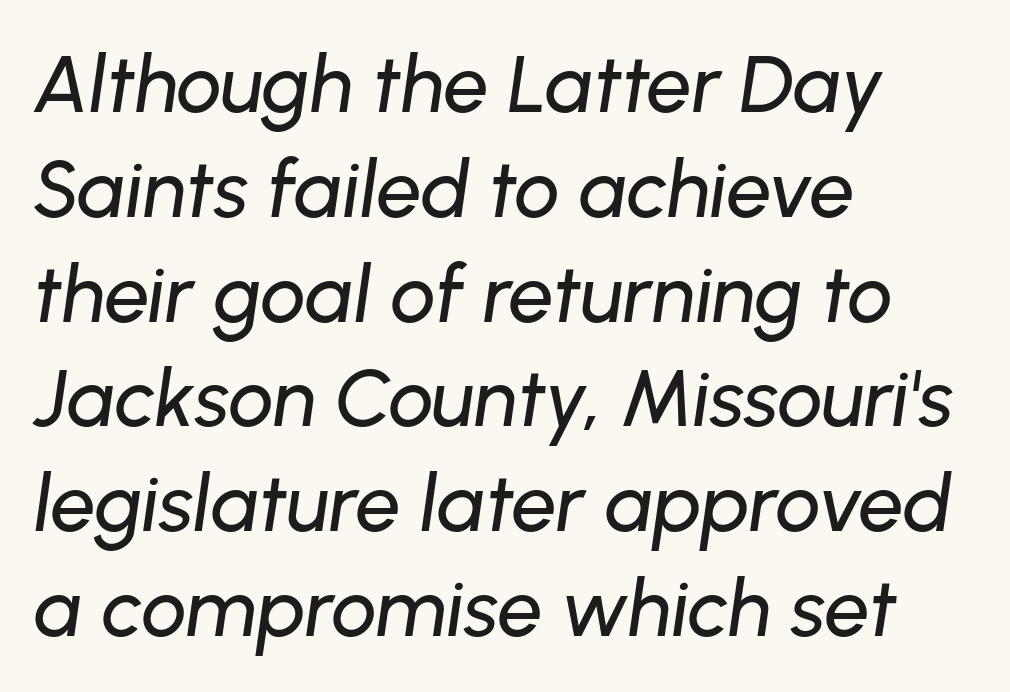
Is there much room between lines? A standard amount, neither cramped nor airy. These lines were composed using italics. Here the designer chose a conventional face with non-uniform glyph widths. Leftover space on each line is placed entirely after the last word.
